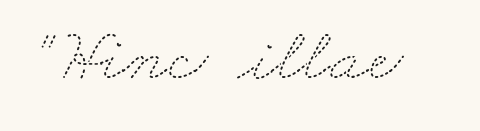
{"bold": "no", "weight": "thin", "width": "wide", "stroke_contrast": "medium", "x_height": "small", "monospaced": "no", "underline": "no", "letter_spacing": "normal", "letter_spacing_em": 0.0, "glyph_px": 76}
